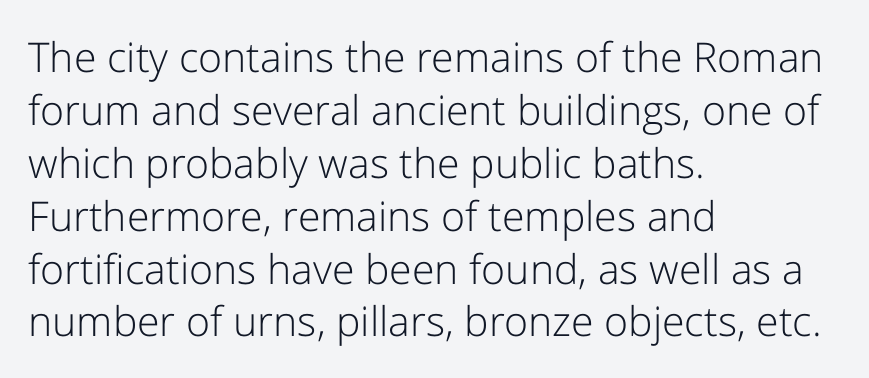
The image shows 41 px light sans-serif type, upright; set left-aligned, normal line spacing (1.29x), normal letter spacing, not underlined; low stroke contrast and a medium x-height.
